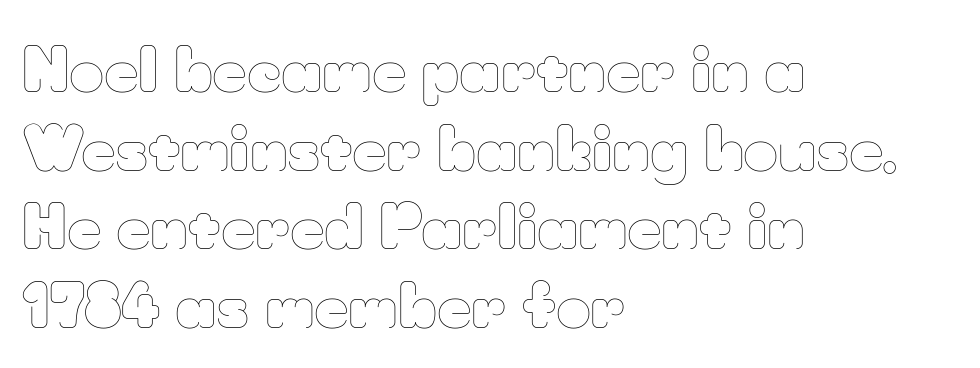
The glyphs are unaccompanied by any horizontal stroke below them. This sample is left-justified, so line endings fall wherever the words run out. Quick note: not italic, upright. There is no visible air inserted between adjacent glyphs. Does the leading feel generous? No, just average. The font sits on the lighter half of the weight spectrum, regular included.
